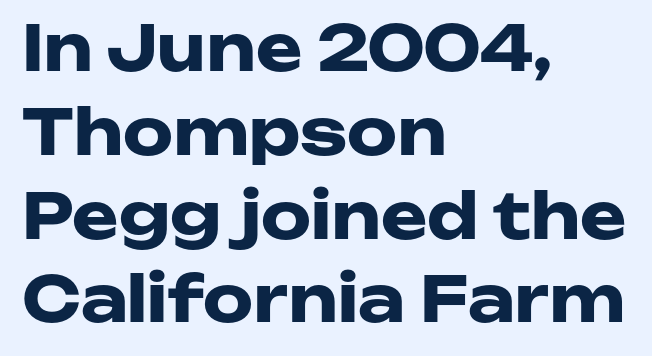
The image shows 63 px heavy, wide sans-serif type, upright; set left-aligned, normal line spacing (1.33x), normal letter spacing, not underlined; low stroke contrast and a medium x-height.
